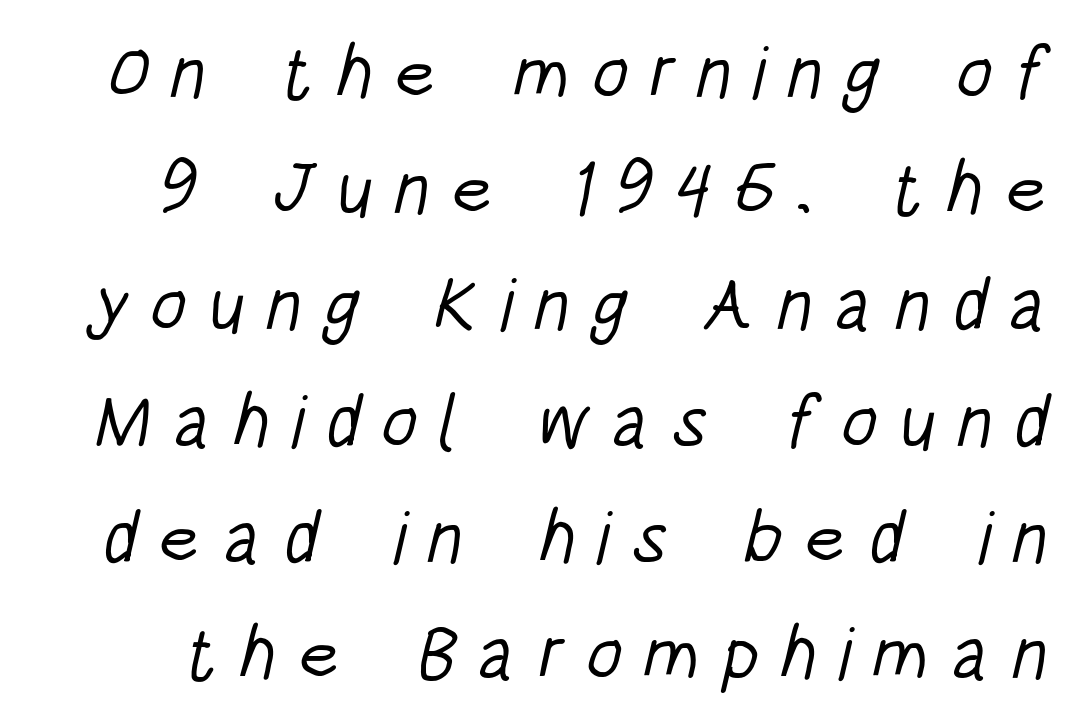
The image shows 74 px light, condensed sans-serif type; set normal line spacing (1.57x), unusually wide letter spacing (+0.29 em), not underlined; low stroke contrast and a large x-height.
